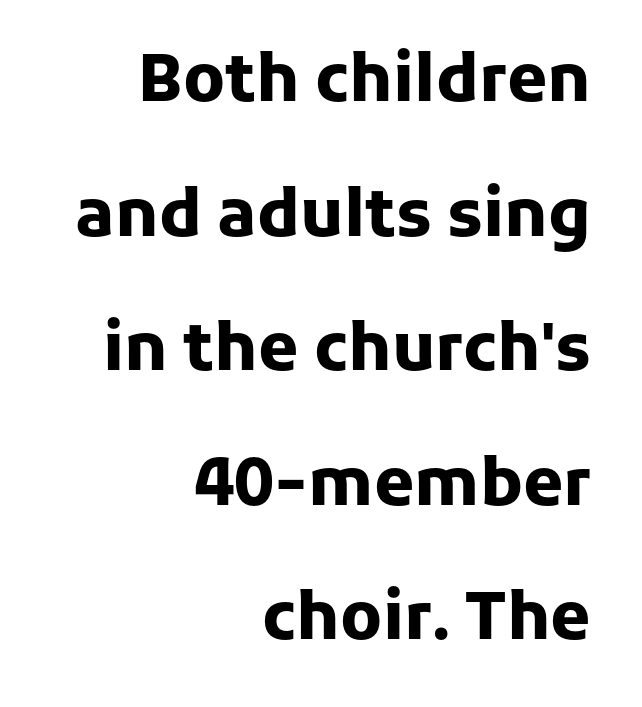
The image shows 65 px heavy sans-serif type, upright; set right-aligned, loose line spacing (2.07x), normal letter spacing, not underlined; low stroke contrast and a medium x-height.
